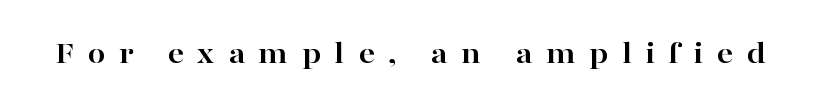
The image shows 32 px bold, wide serif type, upright; set unusually wide letter spacing (+0.42 em), not underlined; high stroke contrast and a medium x-height.
